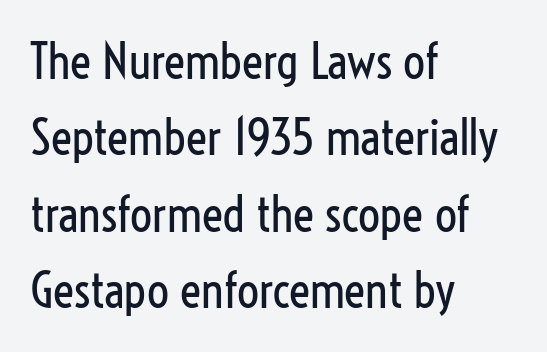
Q: Is the text bold? A: No.
Q: Is the text italic (slanted)? A: No, it is upright.
Q: Is the typeface a serif or a sans-serif typeface? A: Sans-serif.
Q: Is the text underlined? A: No.
Q: How is the paragraph aligned? A: Left-aligned.
Q: Is the spacing between letters normal or unusually wide? A: Normal.
Q: Is the spacing between lines tight, normal or loose? A: Normal.
Q: Width (condensed, normal, or wide)? A: Condensed.
Q: Stroke contrast? A: Low.
Q: x-height? A: Medium.
Q: Monospaced? A: No.
